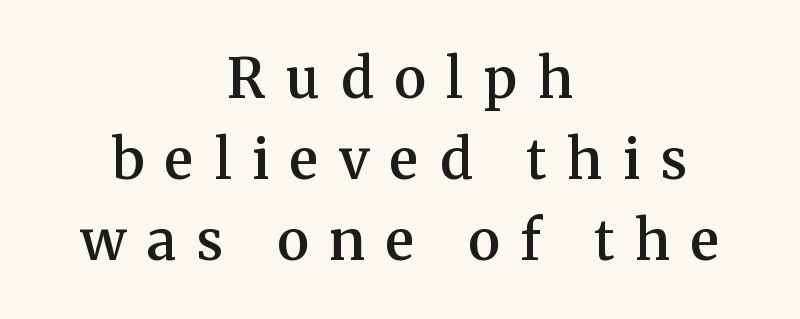
This sample has the flowing, uneven cadence of proportional lettering. This rendering employs a face with finishing strokes, i.e., a serif. A roman cut, with each character standing at attention. The sample has been set in demibold, a notch under bold. These lines stack symmetrically, like a column narrowing and widening about its center. Compared with typical body copy, the letter spacing here is much looser.
